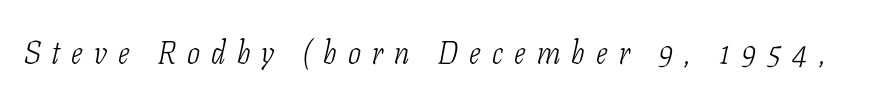
{"serif": "yes", "italic": "yes", "lean": "right", "slant_degrees": 11, "bold": "no", "weight": "light", "width": "condensed", "stroke_contrast": "low", "x_height": "medium", "monospaced": "no", "underline": "no", "letter_spacing": "wide", "letter_spacing_em": 0.36, "glyph_px": 31}
